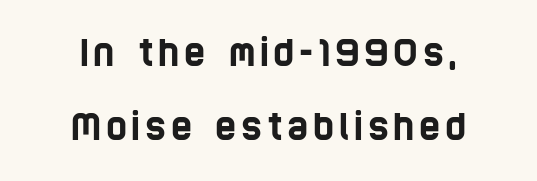
The image shows 36 px condensed sans-serif type; set centered, loose line spacing (2.06x), not underlined; low stroke contrast and a large x-height.
